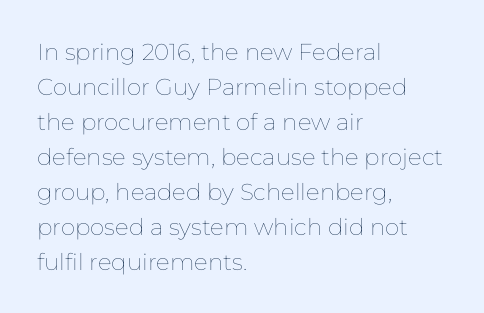
The image shows 23 px text type, upright; set left-aligned, normal line spacing (1.52x), normal letter spacing, not underlined.
